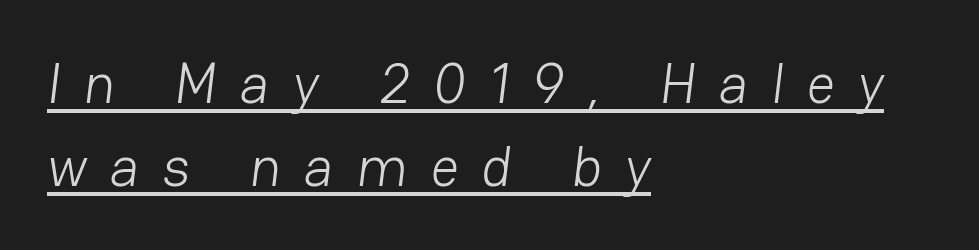
{"serif": "no", "bold": "no", "weight": "light", "width": "normal", "stroke_contrast": "low", "x_height": "medium", "monospaced": "no", "underline": "yes", "align": "left", "line_spacing": "normal", "line_spacing_ratio": 1.48, "letter_spacing": "wide", "letter_spacing_em": 0.4, "glyph_px": 56}
